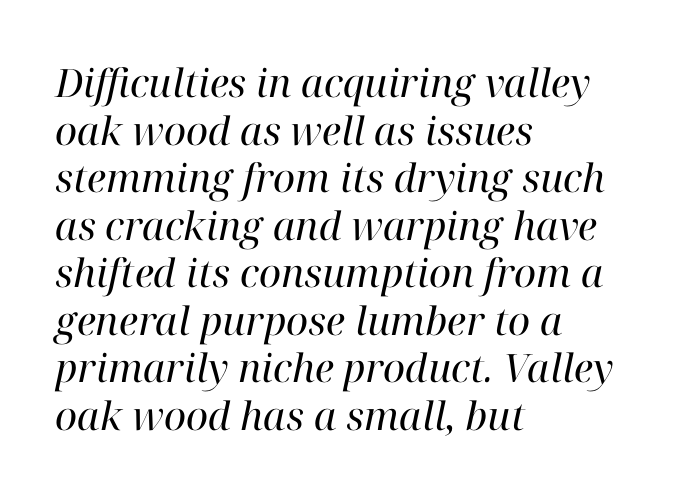
{"serif": "yes", "italic": "yes", "lean": "right", "slant_degrees": 12, "bold": "no", "weight": "regular", "width": "normal", "stroke_contrast": "high", "x_height": "medium", "monospaced": "no", "underline": "no", "align": "left", "line_spacing_ratio": 1.22, "letter_spacing": "normal", "letter_spacing_em": 0.0, "glyph_px": 39}
